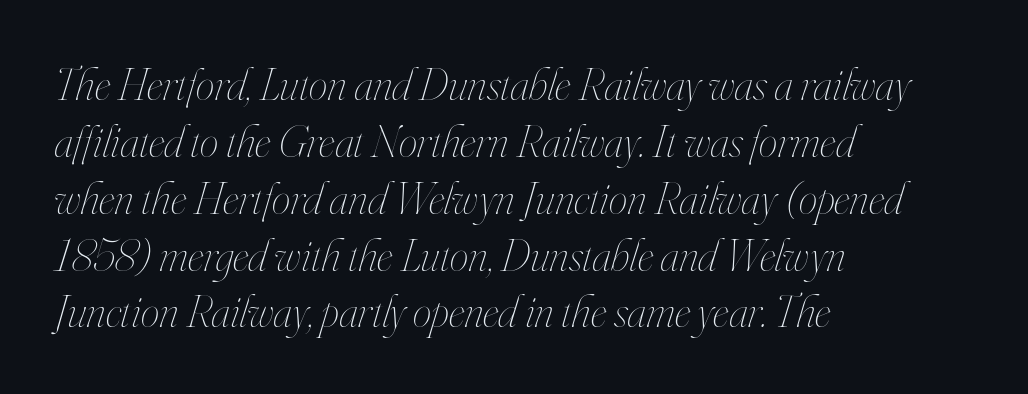
The setting favours the left margin, as ordinary paragraphs usually do. Honestly, there is no underline to notice here at all. Does extra space separate the letters? No, they use regular spacing. The weight would be labelled regular, book, light, or lighter still. The letters advance in unequal steps, a hallmark of proportional type. The text carries the slant typical of an italic or oblique font.
